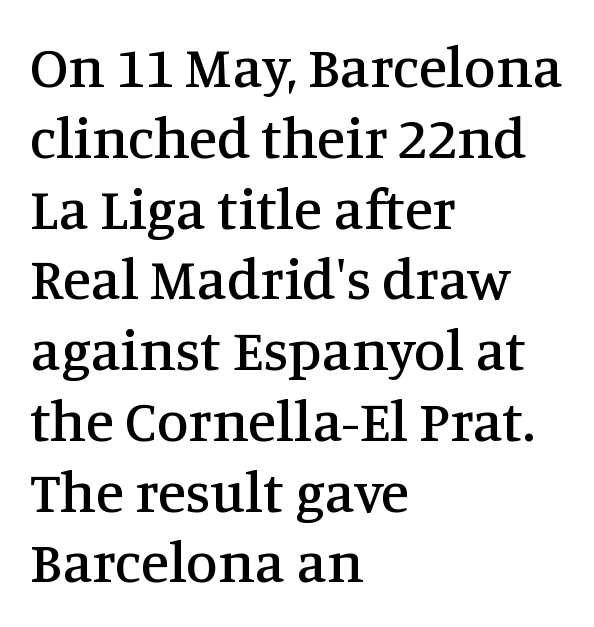
This is roman type, the default non-slanted kind. The designer went with a serif here, giving each stem small feet. Default kerning and tracking; the words read as compact shapes. Looks like regular typesetting: each glyph gets only the width it needs.
